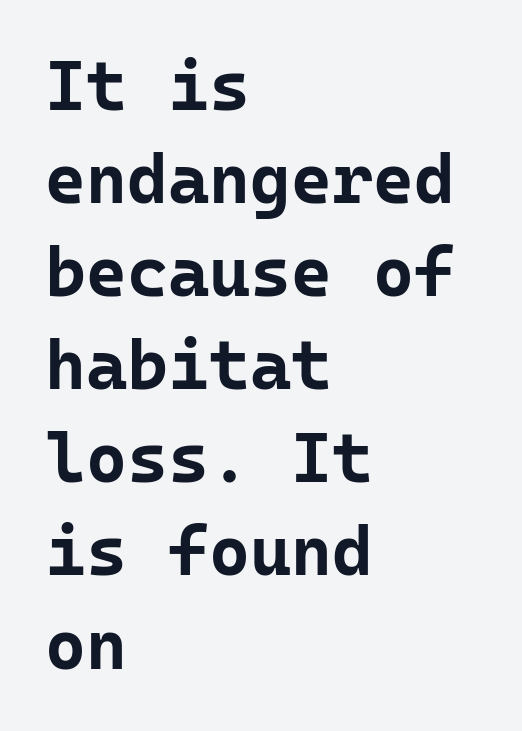
The image shows 70 px bold sans-serif type, upright, monospaced; set left-aligned, normal line spacing (1.33x), normal letter spacing, not underlined; low stroke contrast and a medium x-height.
